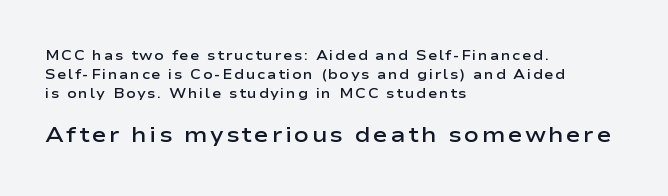
Q: Is the text bold? A: Semi-bold.
Q: Is the text italic (slanted)? A: No, it is upright.
Q: Is the text underlined? A: No.
Q: How is the paragraph aligned? A: Left-aligned.
Q: Is the spacing between lines tight, normal or loose? A: Normal.
Q: Which block of text is set in a larger size, the first (top) or the second (bottom)? A: The second (bottom) one.
